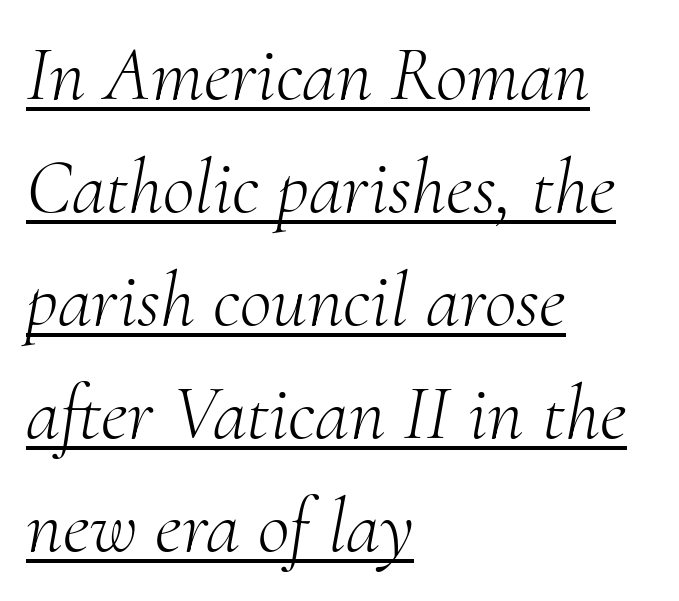
The image shows 78 px light serif type, italic (leaning right); set left-aligned, normal line spacing (1.45x), normal letter spacing, underlined; medium stroke contrast and a small x-height.
